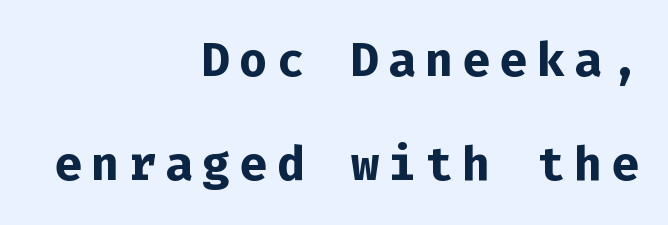
Q: Is the text bold? A: Yes.
Q: Is the text italic (slanted)? A: No, it is upright.
Q: Is the typeface a serif or a sans-serif typeface? A: Sans-serif.
Q: Is the text underlined? A: No.
Q: How is the paragraph aligned? A: Right-aligned.
Q: Is the spacing between lines tight, normal or loose? A: Loose.
Q: Width (condensed, normal, or wide)? A: Normal.
Q: Stroke contrast? A: Low.
Q: x-height? A: Medium.
Q: Monospaced? A: Yes.
